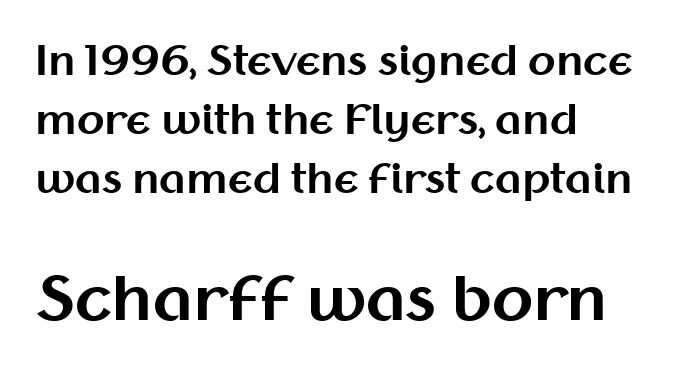
Bigger letters appear in the bottom chunk; the top chunk is reduced. Observe the ordinary spacing: letters are neighbours, not strangers. Italic? Not at all — the glyphs are vertical. Is this a fixed-width face? No — the glyphs have proportional, varying widths. Leading matches the norm, producing a regular column. Students, this is bold: see how much ink each stroke carries.
